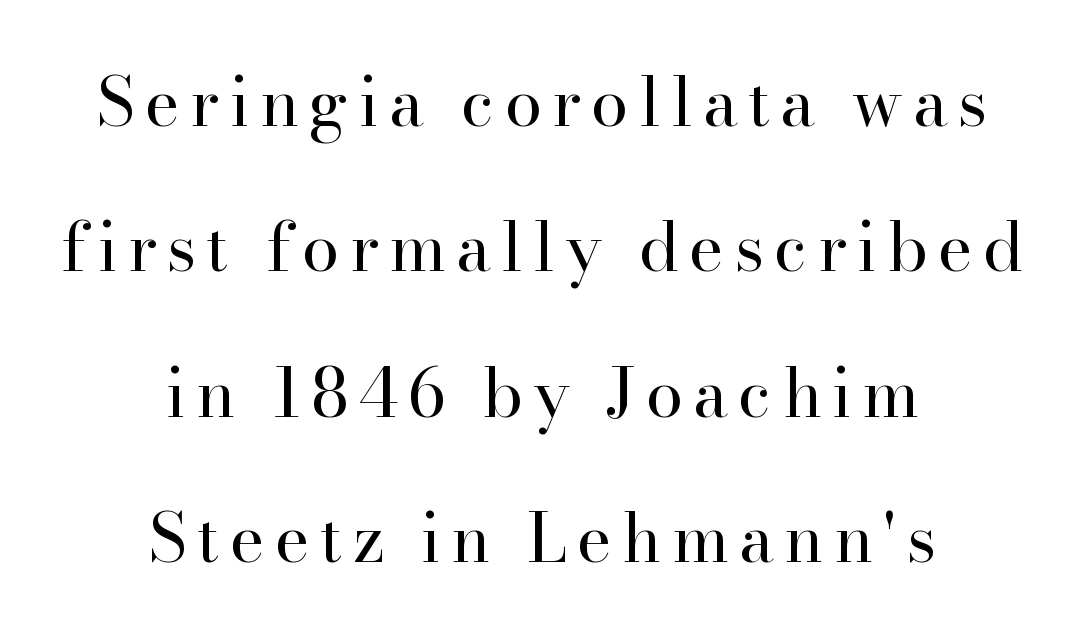
This rendering uses center alignment, leaving both contours irregular but symmetric. You could not count columns in this text — the font is proportionally spaced. The characters display serif detailing at their extremities. The font sits on the lighter half of the weight spectrum, regular included. Reading down the column, the eye jumps a long way to each next line. Only glyphs here, with clear space below each row.
